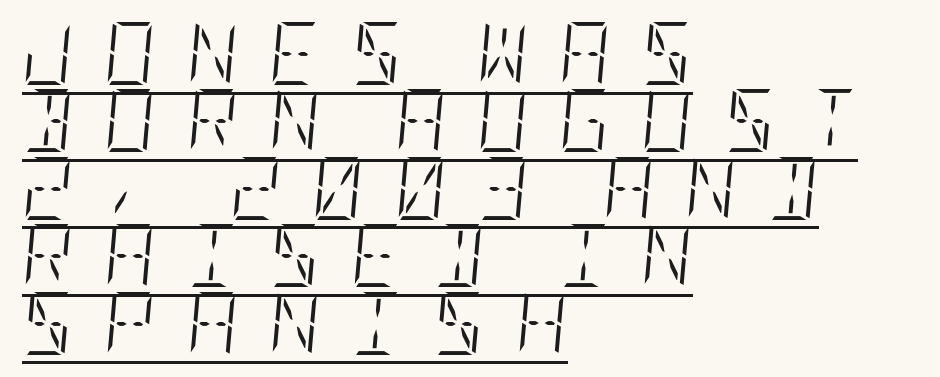
Alignment: flush left. Stroke thickness stays within the range of a standard reading face or lighter. Rows of type sit shoulder to shoulder in the vertical direction. Every character sits at an angle, as italics do.
